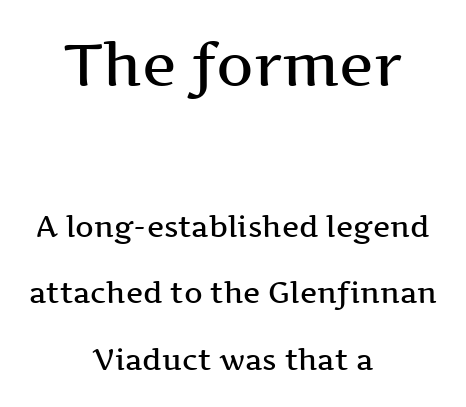
{"serif": "yes", "italic": "no", "bold": "semi", "weight": "semibold", "width": "wide", "stroke_contrast": "medium", "x_height": "medium", "monospaced": "no", "underline": "no", "align": "center", "line_spacing": "loose", "line_spacing_ratio": 2.3, "letter_spacing": "normal", "letter_spacing_em": 0.0, "larger_block": "first", "size_ratio": 2.0, "glyph_px": 58}
